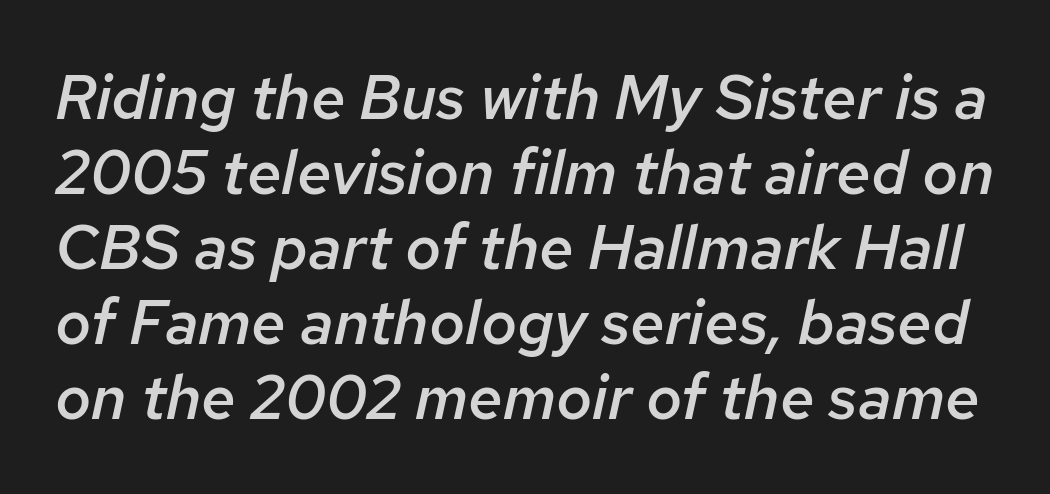
This rendering leaves character spacing at its baseline value. The font is running at a semibold setting, under full bold. Designer's note — italics engaged. This rendering features lettering with no underline. A typesetter would call this proportional, since set widths differ per character.
